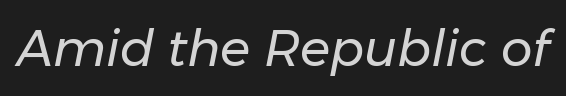
{"italic": "yes", "lean": "right", "slant_degrees": 11, "bold": "no", "weight": "regular", "width": "normal", "stroke_contrast": "low", "x_height": "medium", "monospaced": "no", "underline": "no", "letter_spacing": "normal", "letter_spacing_em": 0.0, "glyph_px": 50}
